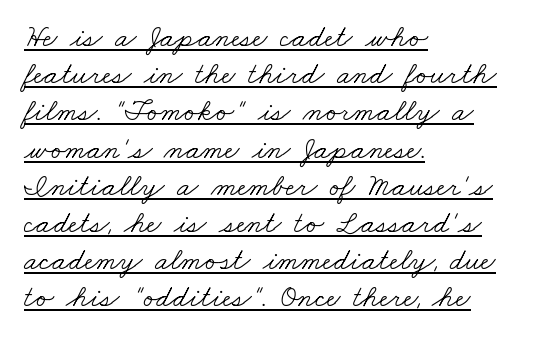
Q: Is the text bold? A: No.
Q: Is the typeface a serif or a sans-serif typeface? A: Serif.
Q: Is the text underlined? A: Yes.
Q: How is the paragraph aligned? A: Left-aligned.
Q: Is the spacing between letters normal or unusually wide? A: Normal.
Q: Width (condensed, normal, or wide)? A: Wide.
Q: Stroke contrast? A: Low.
Q: x-height? A: Small.
Q: Monospaced? A: No.
